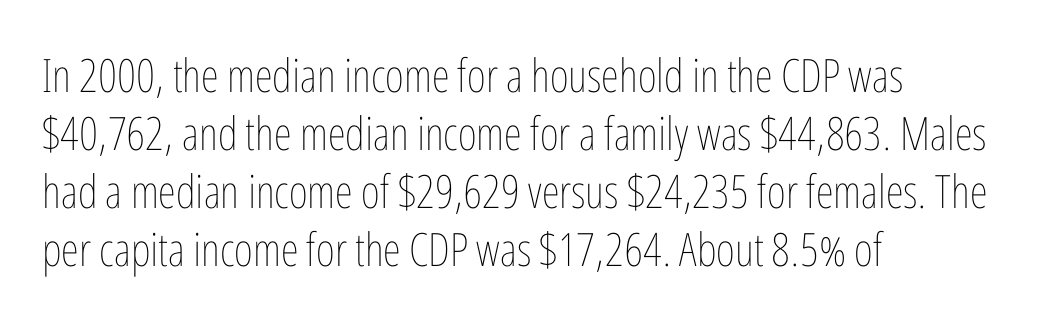
You can tell it's not italic because the verticals are truly vertical. No extra tracking has been applied to these lines. Proportional: the letters do not fall into vertical columns. A classic flush-left, rag-right setting is used for this passage.
